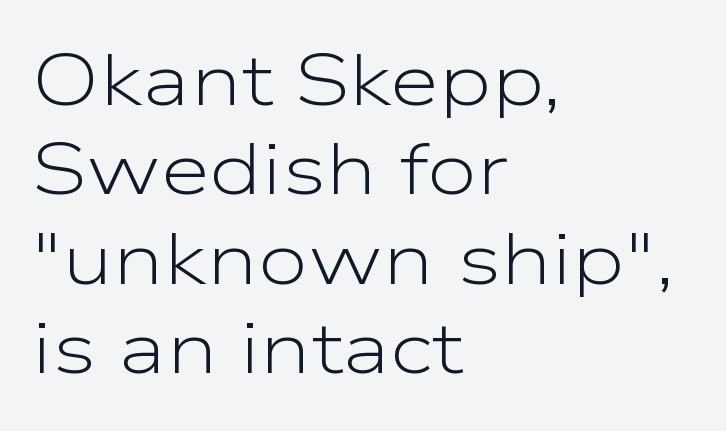
{"serif": "no", "italic": "no", "bold": "no", "weight": "light", "width": "wide", "stroke_contrast": "low", "x_height": "medium", "monospaced": "no", "underline": "no", "align": "left", "line_spacing_ratio": 1.24, "letter_spacing": "normal", "letter_spacing_em": 0.0, "glyph_px": 72}
